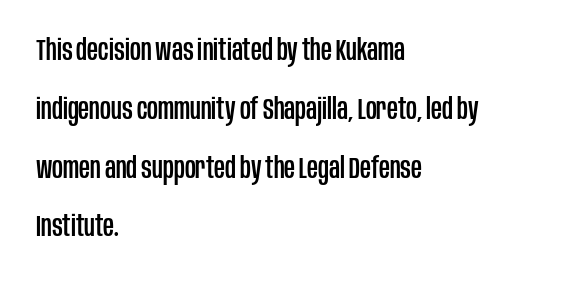
Horizontal alignment here is leftward, the default for most running prose. Students, note that the glyphs here touch the page at normal intervals. Each row of text sits above clean, open space. Vertical spacing — loose. You could not count columns in this text — the font is proportionally spaced.
